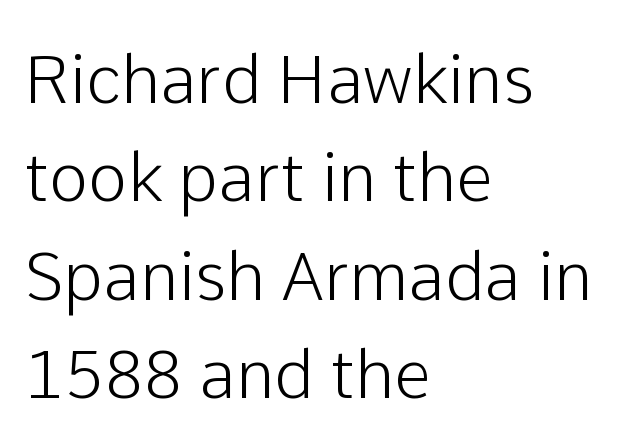
The lettering stays uniformly vertical, giving the passage a roman look. No extra tracking has been applied to these lines. The paragraph shown leans on its left margin. The passage shown is typeset with a sans-serif family. The designer left line spacing at the default.
